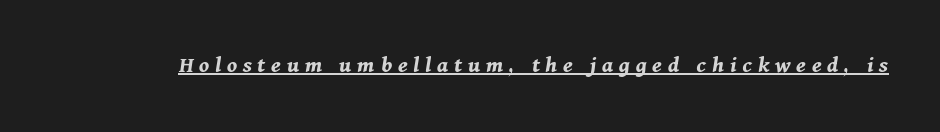
{"italic": "yes", "lean": "right", "slant_degrees": 11, "bold": "yes", "underline": "yes", "letter_spacing": "wide", "letter_spacing_em": 0.24, "glyph_px": 24}
